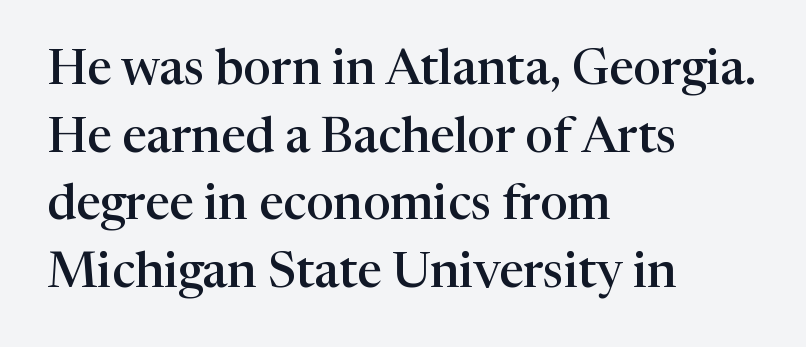
{"serif": "yes", "italic": "no", "bold": "semi", "weight": "semibold", "width": "normal", "stroke_contrast": "high", "x_height": "medium", "monospaced": "no", "underline": "no", "align": "left", "line_spacing": "normal", "line_spacing_ratio": 1.38, "letter_spacing": "normal", "letter_spacing_em": 0.0, "glyph_px": 49}
